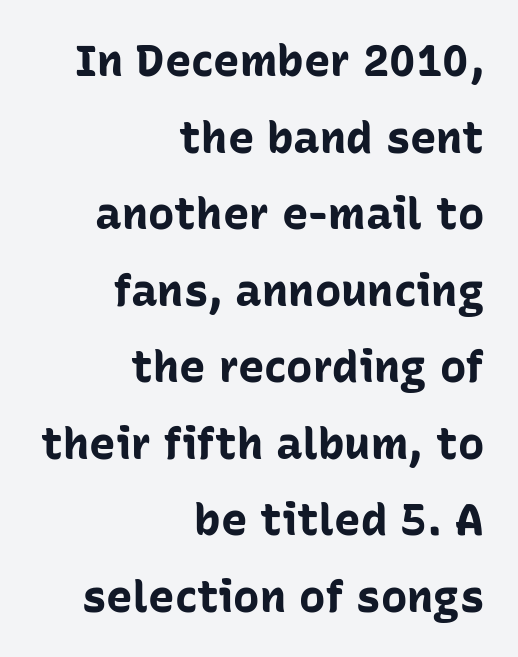
Q: Is the text bold? A: Yes.
Q: Is the text italic (slanted)? A: No, it is upright.
Q: Is the typeface a serif or a sans-serif typeface? A: Sans-serif.
Q: Is the text underlined? A: No.
Q: How is the paragraph aligned? A: Right-aligned.
Q: Is the spacing between letters normal or unusually wide? A: Normal.
Q: Width (condensed, normal, or wide)? A: Normal.
Q: Stroke contrast? A: Low.
Q: x-height? A: Medium.
Q: Monospaced? A: No.
